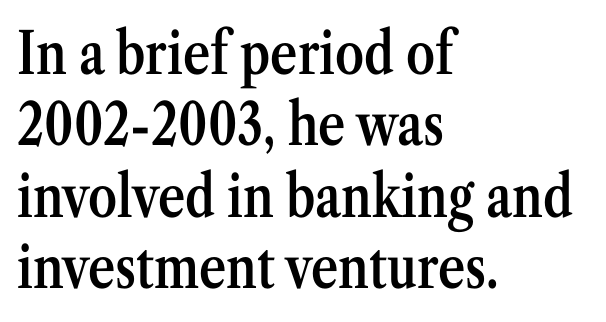
Q: Is the text bold? A: Semi-bold.
Q: Is the text italic (slanted)? A: No, it is upright.
Q: Is the typeface a serif or a sans-serif typeface? A: Serif.
Q: Is the text underlined? A: No.
Q: How is the paragraph aligned? A: Left-aligned.
Q: Is the spacing between letters normal or unusually wide? A: Normal.
Q: Width (condensed, normal, or wide)? A: Condensed.
Q: Stroke contrast? A: Medium.
Q: x-height? A: Medium.
Q: Monospaced? A: No.
